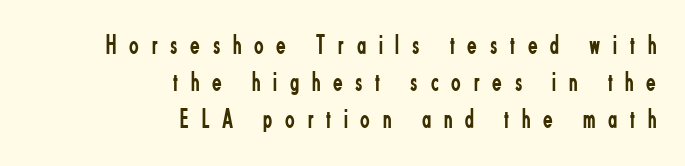
{"serif": "no", "italic": "no", "bold": "no", "weight": "regular", "width": "condensed", "stroke_contrast": "low", "x_height": "small", "monospaced": "no", "underline": "no", "align": "right", "line_spacing": "normal", "line_spacing_ratio": 1.33, "letter_spacing": "wide", "letter_spacing_em": 0.46, "glyph_px": 28}
